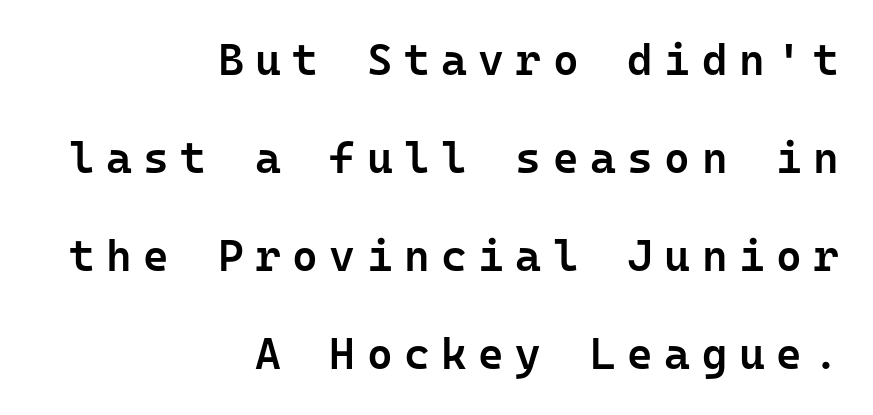
The image shows 44 px semibold sans-serif type, upright, monospaced; set right-aligned, loose line spacing (2.23x), unusually wide letter spacing (+0.26 em), not underlined; low stroke contrast and a medium x-height.
